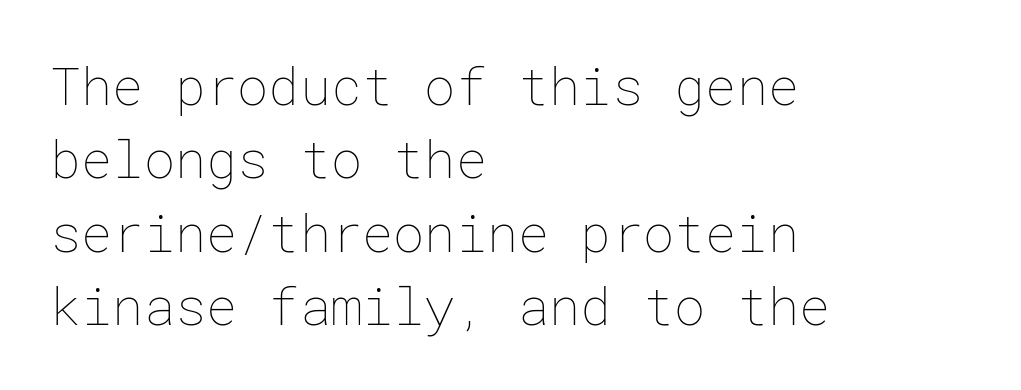
{"italic": "no", "bold": "no", "weight": "thin", "width": "normal", "stroke_contrast": "low", "x_height": "medium", "underline": "no", "align": "left", "line_spacing": "normal", "line_spacing_ratio": 1.41, "letter_spacing": "normal", "letter_spacing_em": 0.0, "glyph_px": 52}
